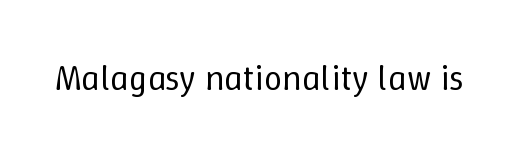
The image shows 36 px regular-weight type, upright; set normal letter spacing, not underlined; low stroke contrast and a medium x-height.
